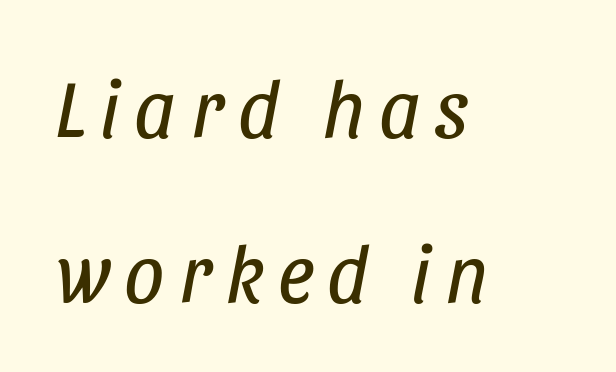
Q: Is the text bold? A: No.
Q: Is the text italic (slanted)? A: Yes, it leans right by about 11 degrees.
Q: Is the text underlined? A: No.
Q: How is the paragraph aligned? A: Left-aligned.
Q: Is the spacing between lines tight, normal or loose? A: Loose.
Q: Width (condensed, normal, or wide)? A: Condensed.
Q: Stroke contrast? A: Low.
Q: x-height? A: Large.
Q: Monospaced? A: No.
